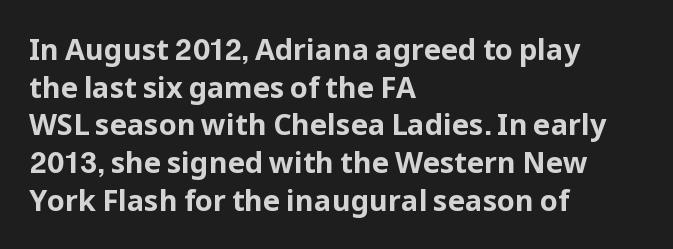
{"serif": "no", "italic": "no", "bold": "yes", "weight": "bold", "width": "normal", "stroke_contrast": "low", "x_height": "medium", "monospaced": "no", "underline": "no", "align": "left", "line_spacing": "normal", "line_spacing_ratio": 1.3, "letter_spacing": "normal", "letter_spacing_em": 0.0, "glyph_px": 29}
